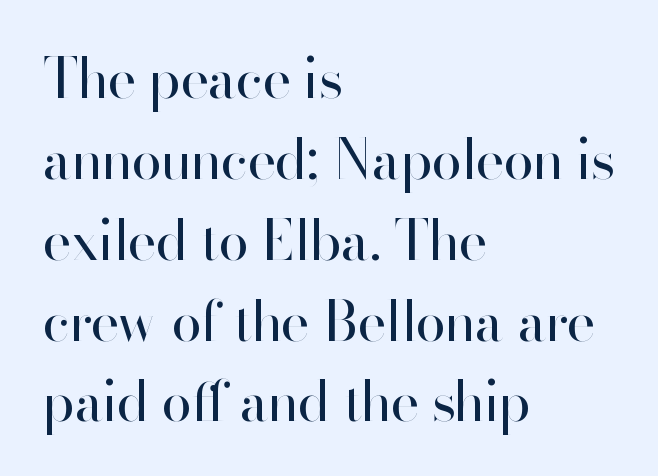
{"serif": "no", "italic": "no", "bold": "no", "weight": "regular", "width": "normal", "stroke_contrast": "high", "x_height": "small", "monospaced": "no", "underline": "no", "align": "left", "line_spacing": "normal", "line_spacing_ratio": 1.47, "letter_spacing": "normal", "letter_spacing_em": 0.0, "glyph_px": 55}
